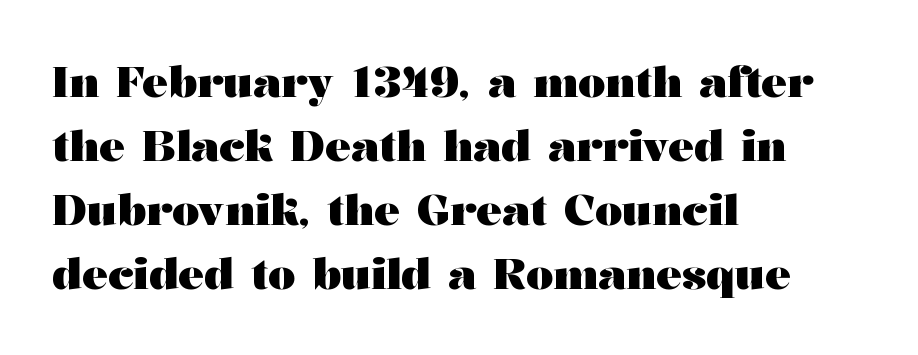
The image shows 43 px heavy, wide serif type, upright; set left-aligned, normal line spacing (1.49x), normal letter spacing, not underlined; medium stroke contrast and a medium x-height.
